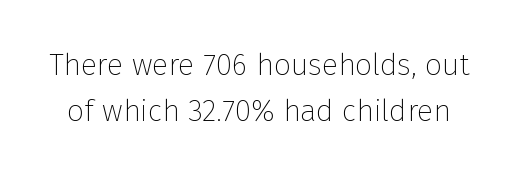
{"serif": "no", "italic": "no", "bold": "no", "weight": "thin", "width": "normal", "stroke_contrast": "low", "x_height": "medium", "monospaced": "no", "underline": "no", "line_spacing": "normal", "line_spacing_ratio": 1.52, "letter_spacing": "normal", "letter_spacing_em": 0.0, "glyph_px": 30}
